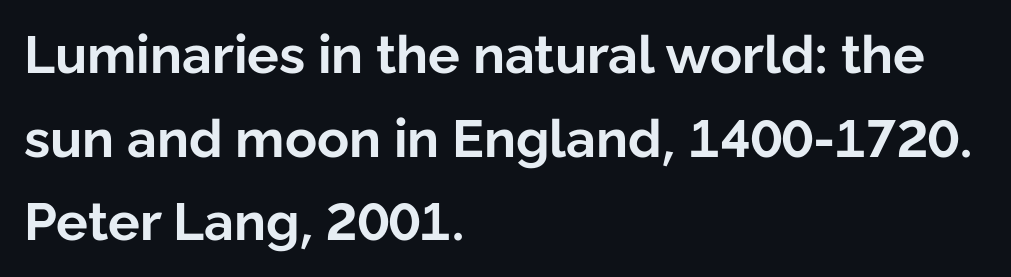
{"serif": "no", "italic": "no", "bold": "yes", "weight": "bold", "width": "normal", "stroke_contrast": "low", "x_height": "medium", "monospaced": "no", "underline": "no", "align": "left", "line_spacing": "normal", "line_spacing_ratio": 1.58, "letter_spacing": "normal", "letter_spacing_em": 0.0, "glyph_px": 53}
